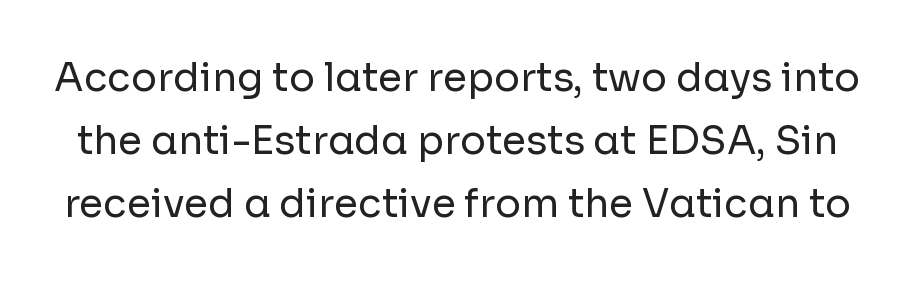
The image shows 39 px regular-weight sans-serif type, upright; set normal line spacing (1.62x), normal letter spacing, not underlined; low stroke contrast and a medium x-height.
